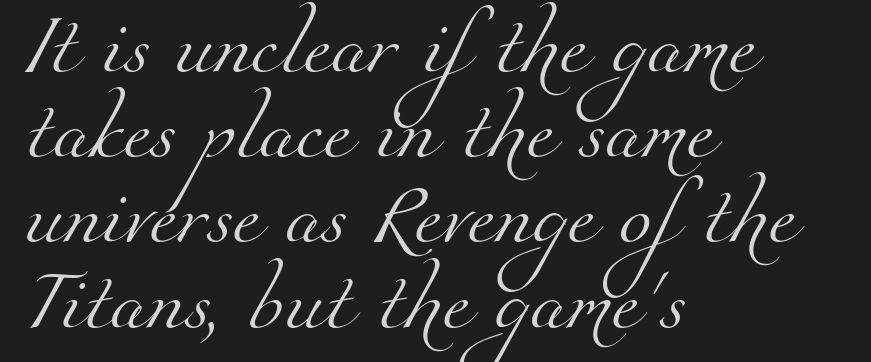
{"serif": "yes", "bold": "no", "weight": "light", "width": "normal", "stroke_contrast": "medium", "x_height": "small", "monospaced": "no", "underline": "no", "align": "left", "line_spacing": "normal", "line_spacing_ratio": 1.42, "letter_spacing": "normal", "letter_spacing_em": 0.0, "glyph_px": 60}
